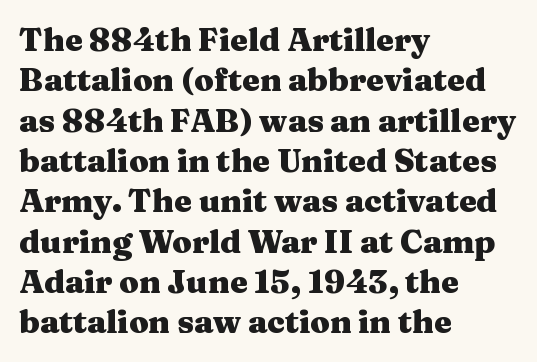
The strip under each line holds only bare page. Inter-character spacing is left at the font's built-in metrics. The passage shown is typed in a proportional face where columns would drift. The font's upright variant was chosen for this text. Typeset ragged right — the left edge is the straight one. These lines carry a lot of weight — the face is fully bold.
